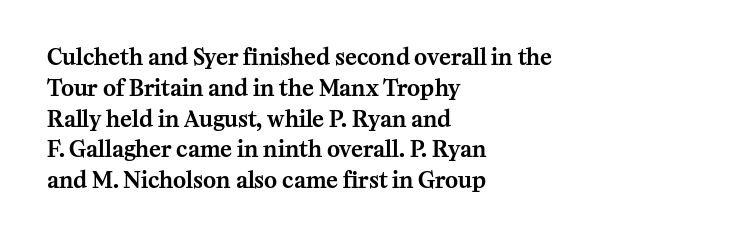
{"italic": "no", "underline": "no", "align": "left", "line_spacing": "normal", "line_spacing_ratio": 1.4, "letter_spacing": "normal", "letter_spacing_em": 0.0, "glyph_px": 22}
